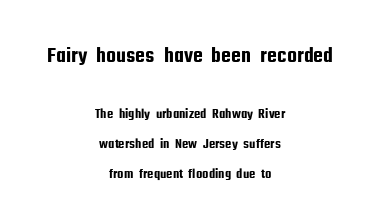
Q: Is the text italic (slanted)? A: No, it is upright.
Q: Is the text underlined? A: No.
Q: How is the paragraph aligned? A: Centered.
Q: Is the spacing between letters normal or unusually wide? A: Normal.
Q: Is the spacing between lines tight, normal or loose? A: Loose.
Q: Which block of text is set in a larger size, the first (top) or the second (bottom)? A: The first (top) one.
